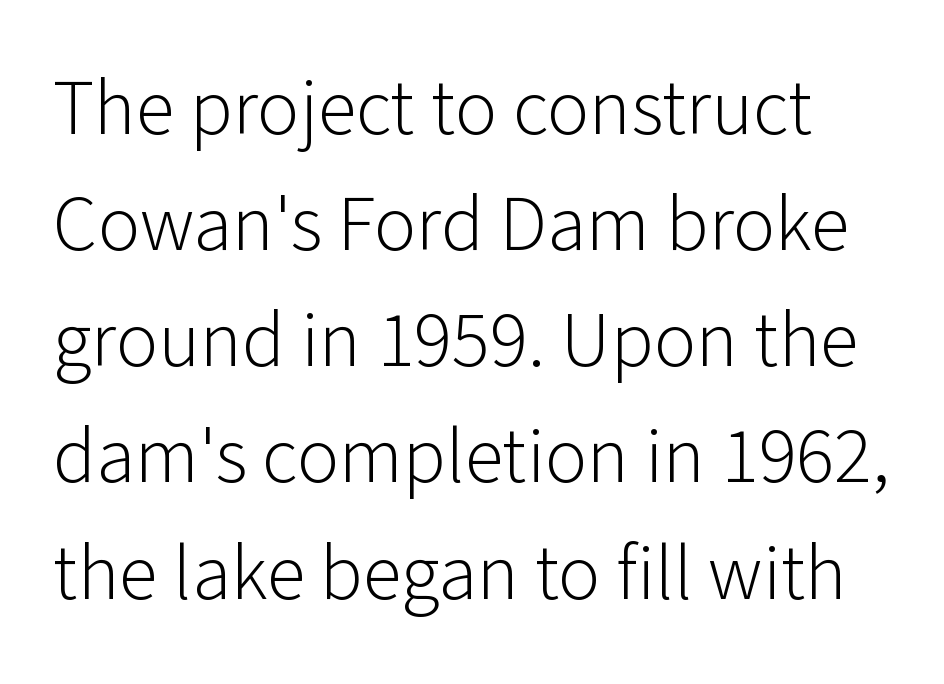
{"serif": "no", "italic": "no", "bold": "no", "weight": "light", "width": "normal", "stroke_contrast": "low", "x_height": "medium", "monospaced": "no", "underline": "no", "line_spacing": "normal", "line_spacing_ratio": 1.47, "letter_spacing": "normal", "letter_spacing_em": 0.0, "glyph_px": 79}
